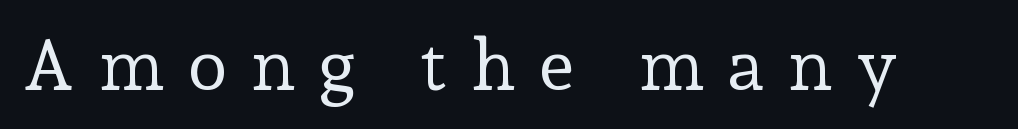
{"serif": "yes", "italic": "no", "bold": "no", "weight": "regular", "width": "normal", "stroke_contrast": "low", "x_height": "medium", "monospaced": "no", "underline": "no", "letter_spacing": "wide", "letter_spacing_em": 0.33, "glyph_px": 72}
